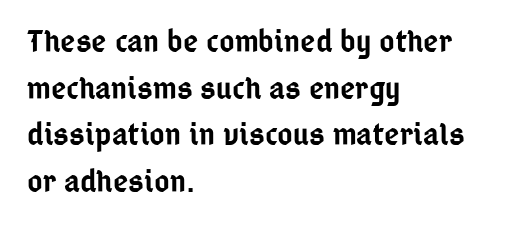
If you drew a line through each stem, it would be perfectly vertical. This is moderately heavy type, rendered in semibold. The paragraph has a hard left edge and a soft right edge. The face used here is proportionally spaced, like ordinary book or web type. The line texture is even and compact thanks to regular tracking. Observe the absence of serifs on each vertical stroke in this sample.
